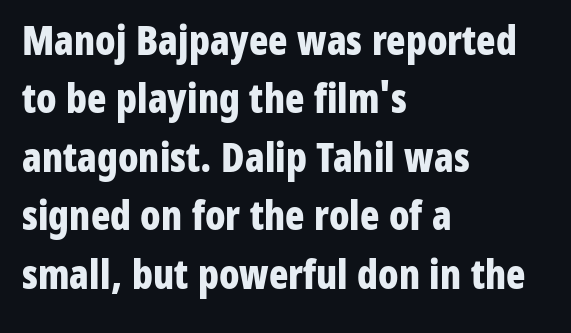
Q: Is the text bold? A: Yes.
Q: Is the text italic (slanted)? A: No, it is upright.
Q: Is the typeface a serif or a sans-serif typeface? A: Sans-serif.
Q: Is the text underlined? A: No.
Q: How is the paragraph aligned? A: Left-aligned.
Q: Is the spacing between letters normal or unusually wide? A: Normal.
Q: Is the spacing between lines tight, normal or loose? A: Normal.
Q: Width (condensed, normal, or wide)? A: Condensed.
Q: Stroke contrast? A: Low.
Q: x-height? A: Medium.
Q: Monospaced? A: No.
